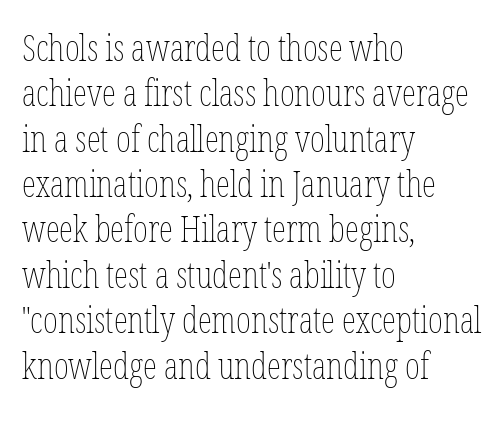
Rule under the text: the space is simply empty. Rows of type keep a routine distance in the vertical direction. There is no visible air inserted between adjacent glyphs. Quick note: not italic, upright. Stems and bowls with no extra thickness — not bold.
